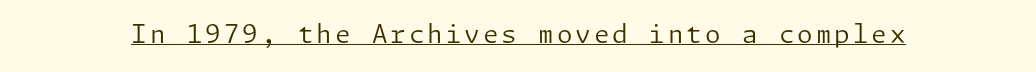
The image shows 25 px text type, upright; set underlined.
